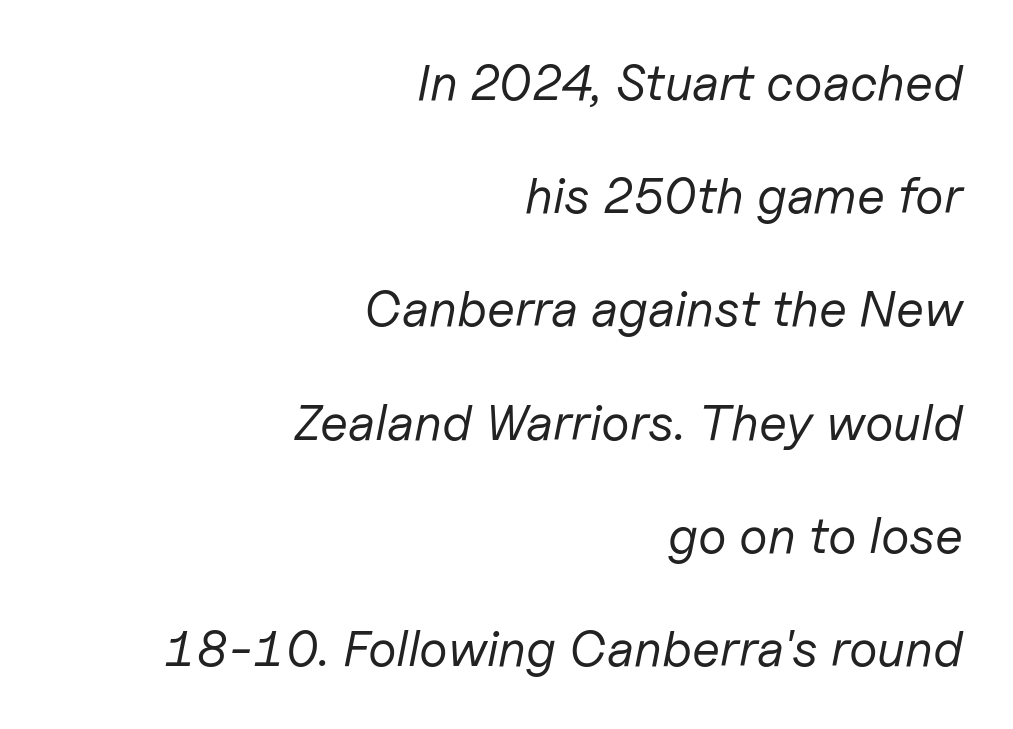
The image shows 51 px regular-weight type, italic (leaning right); set right-aligned, loose line spacing (2.22x), normal letter spacing, not underlined; low stroke contrast and a medium x-height.
